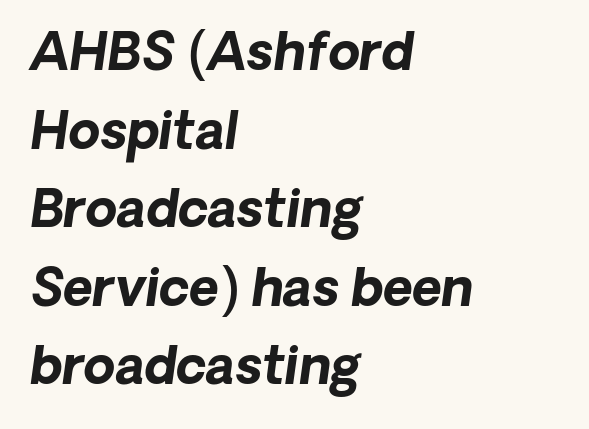
The image shows 51 px bold type, italic (leaning right); set left-aligned, normal line spacing (1.54x), normal letter spacing, not underlined; low stroke contrast and a medium x-height.
